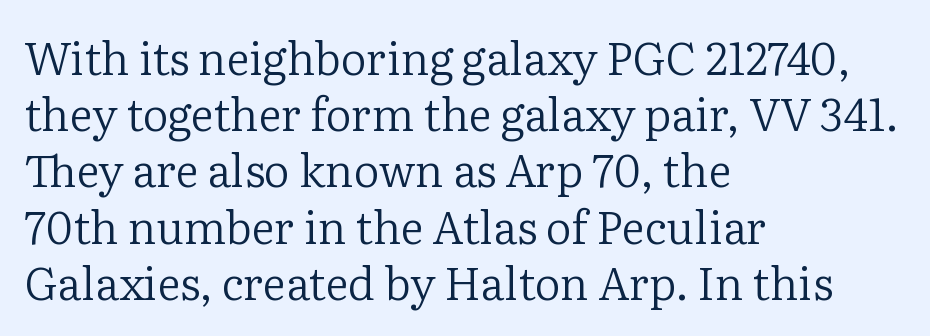
{"serif": "yes", "italic": "no", "bold": "no", "weight": "regular", "width": "normal", "stroke_contrast": "low", "x_height": "medium", "monospaced": "no", "underline": "no", "align": "left", "line_spacing": "normal", "line_spacing_ratio": 1.25, "letter_spacing": "normal", "letter_spacing_em": 0.0, "glyph_px": 45}
